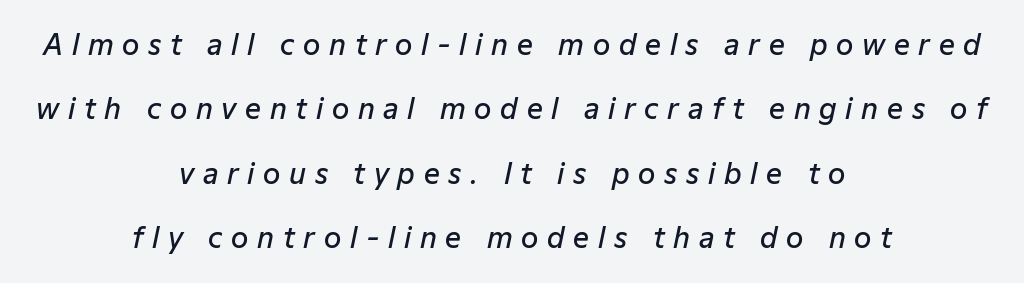
The line texture is sparse and dotted thanks to wide tracking. Interline gaps are noticeably wide in this sample. This sample has the flowing, uneven cadence of proportional lettering. Layout note: lines centered.
